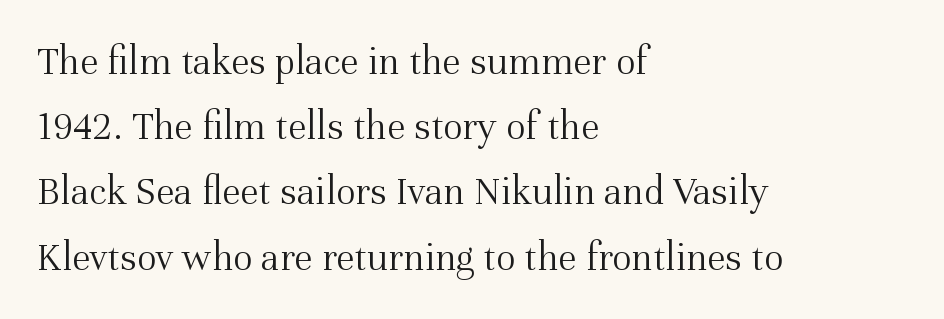
The letters stand straight up with perfectly vertical stems. The glyphs in this specimen are seriffed. Reading down the column, the eye jumps a familiar distance to each next line. Here the designer chose a conventional face with non-uniform glyph widths. Weight: not bold — regular or lighter. What stands out about the letter spacing? Nothing — it is the standard amount.
